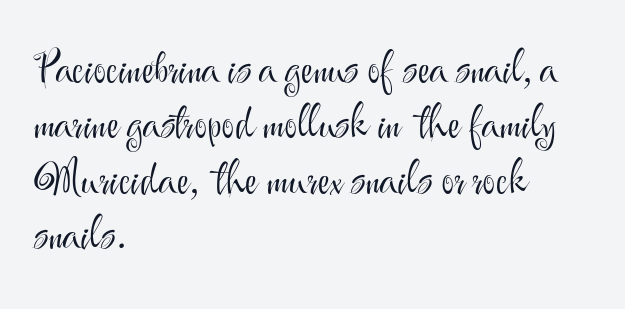
The leading is moderate, giving the passage an even texture. The font sits on the lighter half of the weight spectrum, regular included. Words float on clear page, feet unadorned. The designer went with a sans here, leaving each stem footless. Glyph-to-glyph distance matches everyday printed text.
